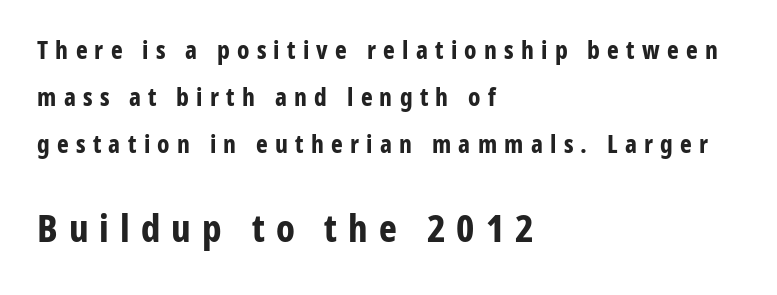
The image shows 38 px bold, condensed sans-serif type, upright; set left-aligned, line spacing 1.88x, unusually wide letter spacing (+0.29 em), not underlined; the second (bottom) block is 1.52x larger; low stroke contrast and a medium x-height.
